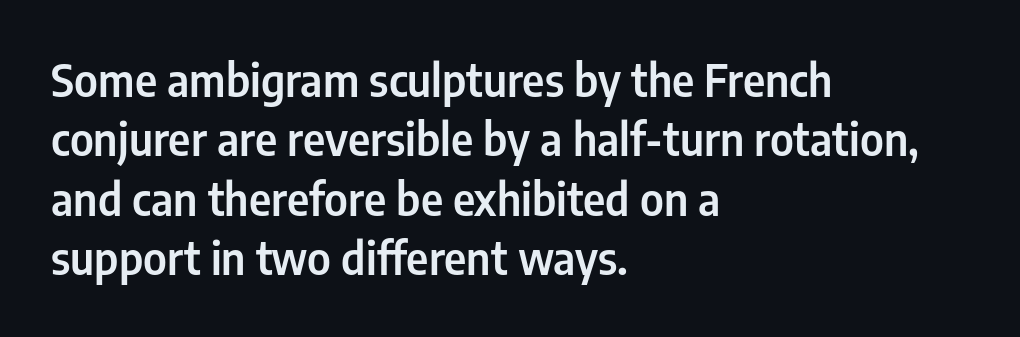
The image shows 44 px condensed sans-serif type, upright; set left-aligned, normal line spacing (1.35x), normal letter spacing, not underlined; low stroke contrast and a medium x-height.
